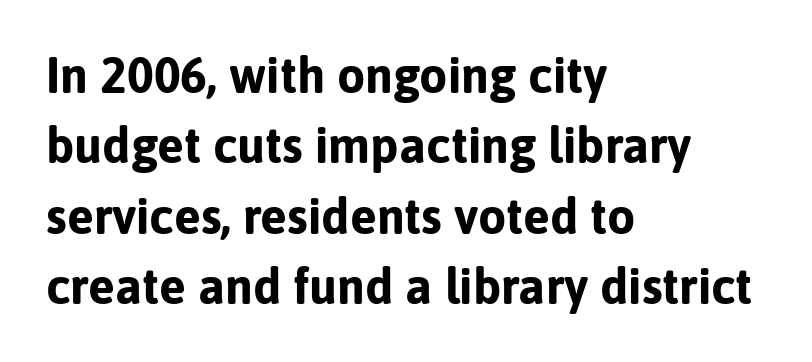
Q: Is the text bold? A: Yes.
Q: Is the text italic (slanted)? A: No, it is upright.
Q: Is the typeface a serif or a sans-serif typeface? A: Sans-serif.
Q: Is the text underlined? A: No.
Q: How is the paragraph aligned? A: Left-aligned.
Q: Is the spacing between letters normal or unusually wide? A: Normal.
Q: Is the spacing between lines tight, normal or loose? A: Normal.
Q: Width (condensed, normal, or wide)? A: Normal.
Q: Stroke contrast? A: Low.
Q: x-height? A: Medium.
Q: Monospaced? A: No.
